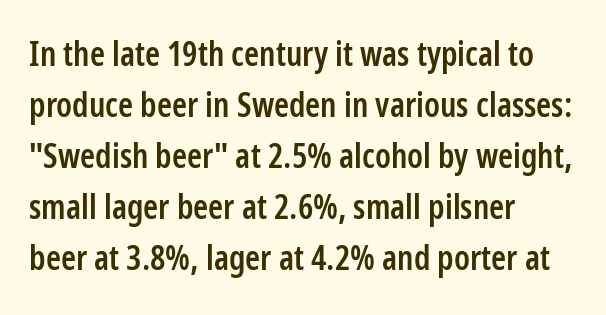
Q: Is the text bold? A: Semi-bold.
Q: Is the text italic (slanted)? A: No, it is upright.
Q: Is the typeface a serif or a sans-serif typeface? A: Sans-serif.
Q: Is the text underlined? A: No.
Q: How is the paragraph aligned? A: Left-aligned.
Q: Is the spacing between letters normal or unusually wide? A: Normal.
Q: Is the spacing between lines tight, normal or loose? A: Normal.
Q: Width (condensed, normal, or wide)? A: Condensed.
Q: Stroke contrast? A: Low.
Q: x-height? A: Medium.
Q: Monospaced? A: No.
